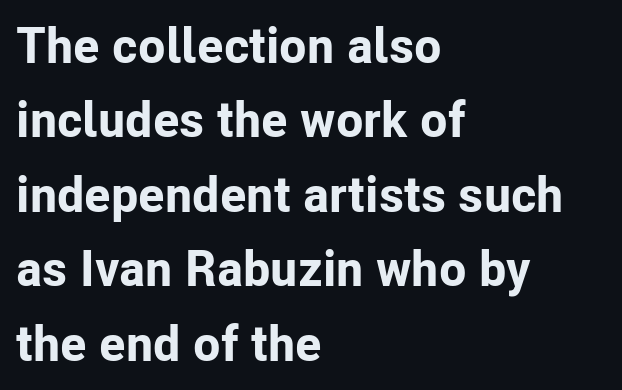
Q: Is the text bold? A: Yes.
Q: Is the text italic (slanted)? A: No, it is upright.
Q: Is the typeface a serif or a sans-serif typeface? A: Sans-serif.
Q: Is the text underlined? A: No.
Q: How is the paragraph aligned? A: Left-aligned.
Q: Is the spacing between letters normal or unusually wide? A: Normal.
Q: Is the spacing between lines tight, normal or loose? A: Normal.
Q: Width (condensed, normal, or wide)? A: Normal.
Q: Stroke contrast? A: Low.
Q: x-height? A: Medium.
Q: Monospaced? A: No.
